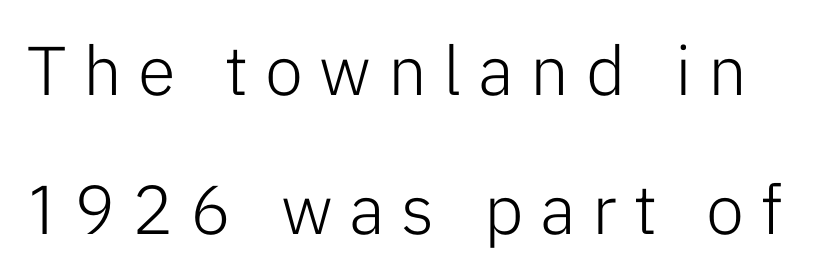
{"serif": "no", "italic": "no", "bold": "no", "weight": "light", "width": "normal", "stroke_contrast": "low", "x_height": "medium", "monospaced": "no", "underline": "no", "line_spacing": "loose", "line_spacing_ratio": 2.01, "letter_spacing": "wide", "letter_spacing_em": 0.24, "glyph_px": 69}
